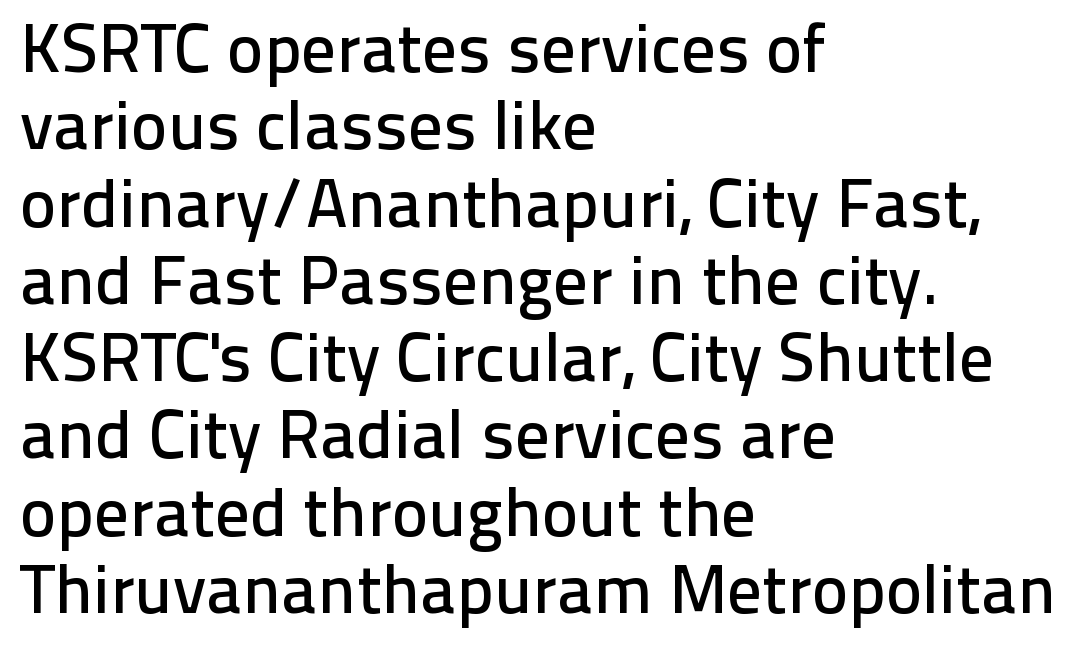
{"serif": "no", "italic": "no", "width": "normal", "stroke_contrast": "low", "x_height": "medium", "monospaced": "no", "underline": "no", "align": "left", "line_spacing": "tight", "line_spacing_ratio": 1.12, "letter_spacing": "normal", "letter_spacing_em": 0.0, "glyph_px": 69}
